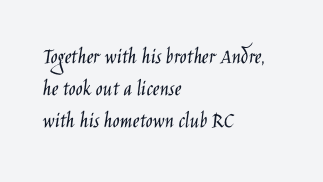
Q: Is the text bold? A: No.
Q: Is the text italic (slanted)? A: Yes.
Q: Is the text underlined? A: No.
Q: How is the paragraph aligned? A: Left-aligned.
Q: Is the spacing between letters normal or unusually wide? A: Normal.
Q: Is the spacing between lines tight, normal or loose? A: Normal.
